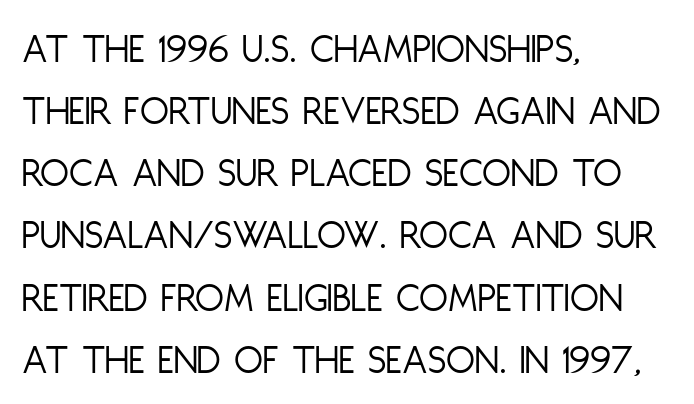
Q: Is the text bold? A: No.
Q: Is the text italic (slanted)? A: No, it is upright.
Q: Is the typeface a serif or a sans-serif typeface? A: Sans-serif.
Q: Is the text underlined? A: No.
Q: How is the paragraph aligned? A: Left-aligned.
Q: Is the spacing between letters normal or unusually wide? A: Normal.
Q: Is the spacing between lines tight, normal or loose? A: Normal.
Q: Width (condensed, normal, or wide)? A: Condensed.
Q: Stroke contrast? A: Low.
Q: x-height? A: Large.
Q: Monospaced? A: No.
